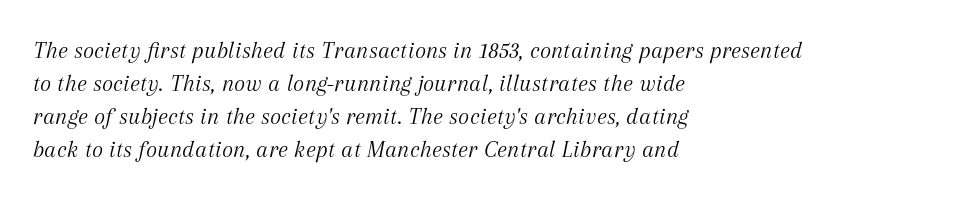
Q: Is the text bold? A: No.
Q: Is the text italic (slanted)? A: Yes, it leans right by about 12 degrees.
Q: Is the text underlined? A: No.
Q: How is the paragraph aligned? A: Left-aligned.
Q: Is the spacing between letters normal or unusually wide? A: Normal.
Q: Is the spacing between lines tight, normal or loose? A: Normal.
